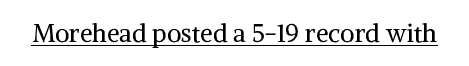
The letterforms sit at book weight or below. Posture: upright roman. Here the glyphs are tracked normally, forming tight word shapes. The words here are underlined.
